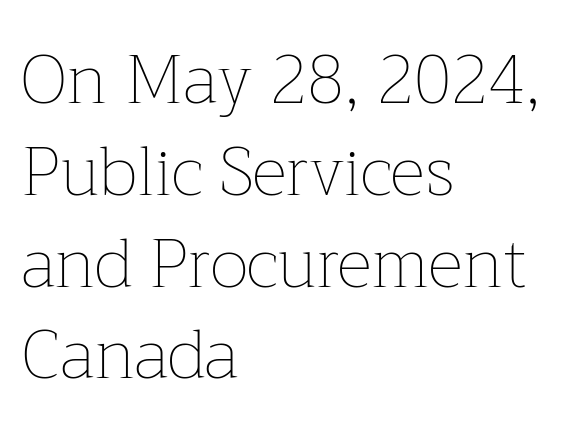
Underline: absent. Does the copy run flush right? No — it runs flush left. Is the stroke heavy? The answer is a plain regular-or-lighter. Is the letter spacing exaggerated? No — it looks like the ordinary default. The space between consecutive lines is moderate.
